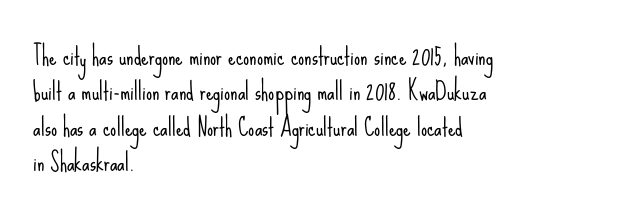
{"italic": "no", "bold": "no", "underline": "no", "align": "left", "line_spacing": "normal", "line_spacing_ratio": 1.47, "letter_spacing": "normal", "letter_spacing_em": 0.0, "glyph_px": 24}
